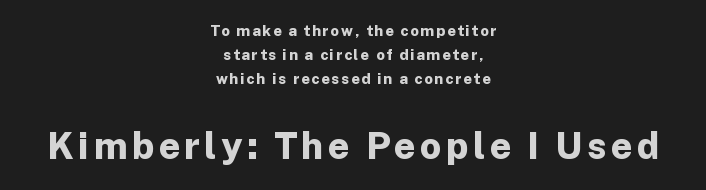
{"serif": "no", "italic": "no", "bold": "yes", "weight": "bold", "width": "normal", "stroke_contrast": "low", "x_height": "medium", "monospaced": "no", "underline": "no", "align": "center", "line_spacing": "normal", "line_spacing_ratio": 1.61, "larger_block": "second", "size_ratio": 2.47, "glyph_px": 37}
